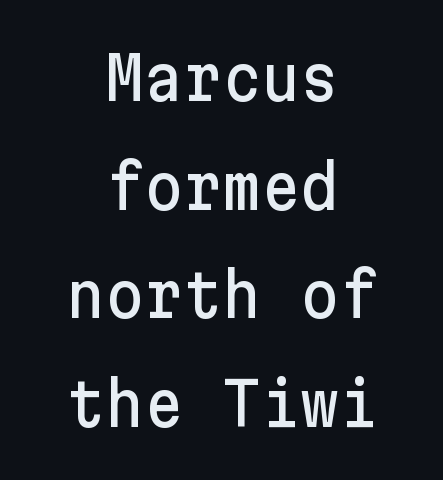
The image shows 60 px sans-serif type, upright; set centered, line spacing 1.81x, normal letter spacing, not underlined; low stroke contrast and a medium x-height.
